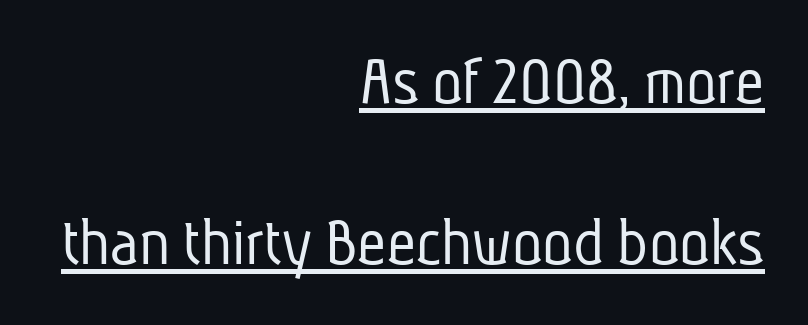
The image shows 71 px light, condensed sans-serif type; set right-aligned, loose line spacing (2.27x), normal letter spacing, underlined; low stroke contrast and a medium x-height.
